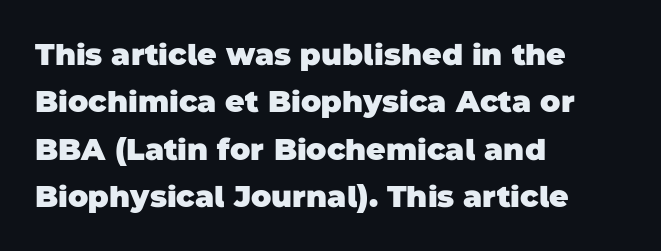
Q: Is the text bold? A: Yes.
Q: Is the typeface a serif or a sans-serif typeface? A: Sans-serif.
Q: Is the text underlined? A: No.
Q: How is the paragraph aligned? A: Left-aligned.
Q: Is the spacing between letters normal or unusually wide? A: Normal.
Q: Is the spacing between lines tight, normal or loose? A: Normal.
Q: Width (condensed, normal, or wide)? A: Normal.
Q: Stroke contrast? A: Low.
Q: x-height? A: Large.
Q: Monospaced? A: No.
